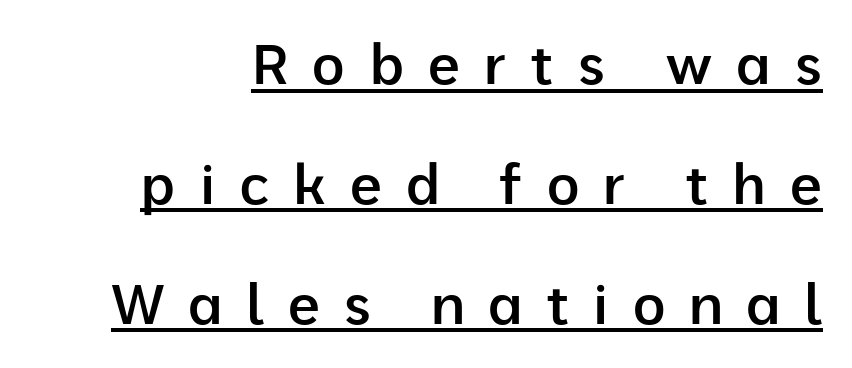
{"serif": "no", "italic": "no", "bold": "semi", "weight": "semibold", "width": "normal", "stroke_contrast": "low", "x_height": "medium", "monospaced": "no", "underline": "yes", "line_spacing": "loose", "line_spacing_ratio": 2.14, "letter_spacing": "wide", "letter_spacing_em": 0.43, "glyph_px": 56}
